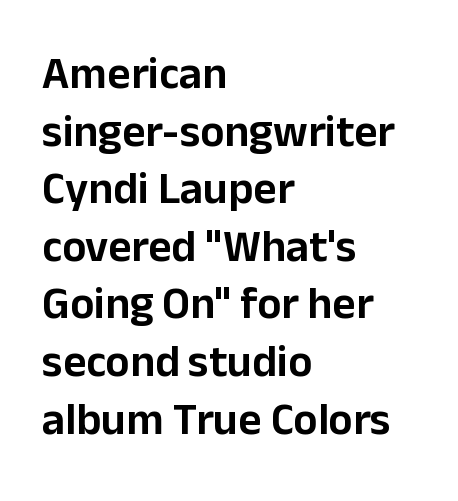
{"serif": "no", "italic": "no", "width": "normal", "stroke_contrast": "low", "x_height": "medium", "monospaced": "no", "underline": "no", "align": "left", "line_spacing": "normal", "line_spacing_ratio": 1.28, "letter_spacing": "normal", "letter_spacing_em": 0.0, "glyph_px": 45}
